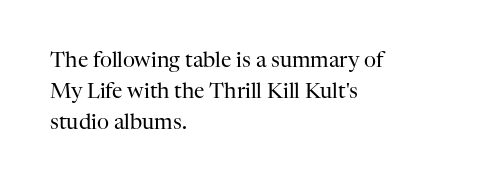
If you drew a line through each stem, it would be perfectly vertical. Leftover space on each line is placed entirely after the last word. The vertical gap from one line to the next is medium. The specimen omits any rule beneath the text block's lines.
